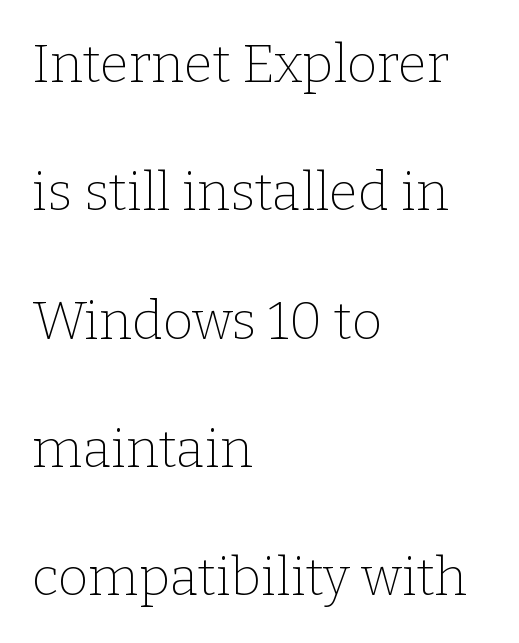
Varying glyph widths throughout — classic text-font behaviour. Observe the serifs anchoring each vertical stroke in this sample. The face looks like a standard text weight, possibly lighter. Italic? Not at all — the glyphs are vertical. Beneath every word, the page is bare. The rendering anchors every line to the left-hand side.
